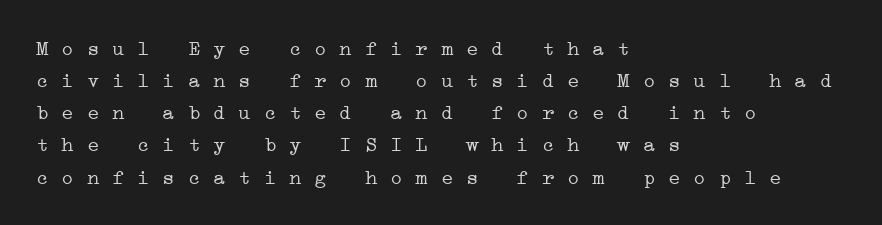
Q: Is the text bold? A: No.
Q: Is the text underlined? A: No.
Q: How is the paragraph aligned? A: Left-aligned.
Q: Is the spacing between letters normal or unusually wide? A: Normal.
Q: Is the spacing between lines tight, normal or loose? A: Normal.
